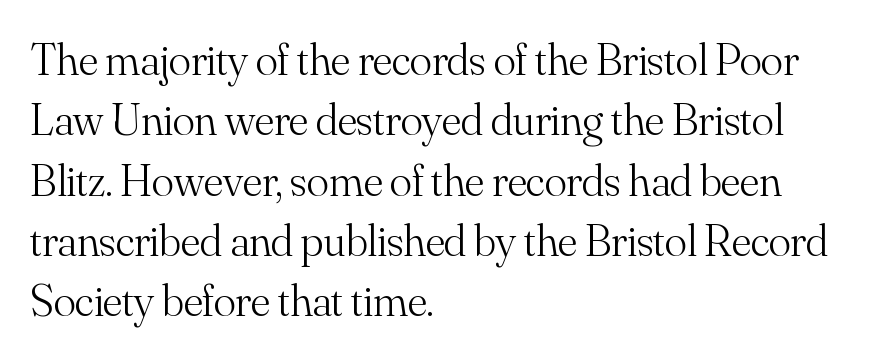
Q: Is the text bold? A: No.
Q: Is the text italic (slanted)? A: No, it is upright.
Q: Is the typeface a serif or a sans-serif typeface? A: Serif.
Q: Is the text underlined? A: No.
Q: How is the paragraph aligned? A: Left-aligned.
Q: Is the spacing between letters normal or unusually wide? A: Normal.
Q: Is the spacing between lines tight, normal or loose? A: Normal.
Q: Width (condensed, normal, or wide)? A: Normal.
Q: Stroke contrast? A: Medium.
Q: x-height? A: Small.
Q: Monospaced? A: No.
